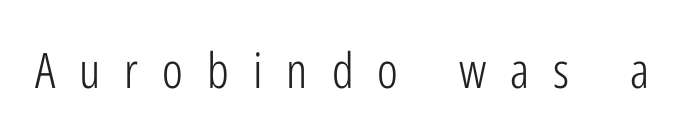
{"serif": "no", "italic": "no", "bold": "no", "weight": "light", "width": "condensed", "stroke_contrast": "low", "x_height": "medium", "monospaced": "no", "underline": "no", "letter_spacing": "wide", "letter_spacing_em": 0.49, "glyph_px": 49}
